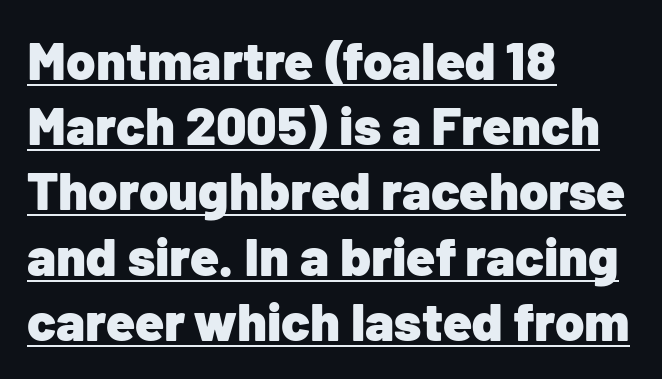
The image shows 53 px heavy sans-serif type, upright; set left-aligned, line spacing 1.23x, normal letter spacing, underlined; low stroke contrast and a medium x-height.
